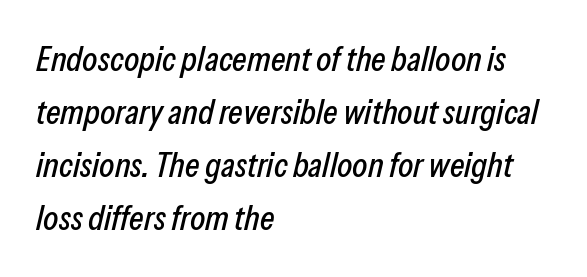
Q: Is the text italic (slanted)? A: Yes, it leans right by about 13 degrees.
Q: Is the text underlined? A: No.
Q: How is the paragraph aligned? A: Left-aligned.
Q: Is the spacing between letters normal or unusually wide? A: Normal.
Q: Is the spacing between lines tight, normal or loose? A: Normal.
Q: Width (condensed, normal, or wide)? A: Condensed.
Q: Stroke contrast? A: Low.
Q: x-height? A: Medium.
Q: Monospaced? A: No.
